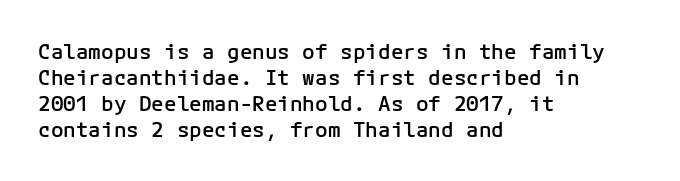
{"italic": "no", "bold": "semi", "underline": "no", "align": "left", "line_spacing_ratio": 1.24, "letter_spacing": "normal", "letter_spacing_em": 0.0, "glyph_px": 21}
